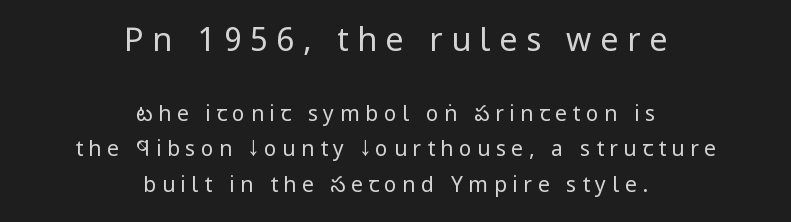
The image shows 32 px regular-weight, condensed sans-serif type, upright; set centered, normal line spacing (1.69x), unusually wide letter spacing (+0.27 em), not underlined; the first (top) block is 1.52x larger; low stroke contrast and a large x-height.
